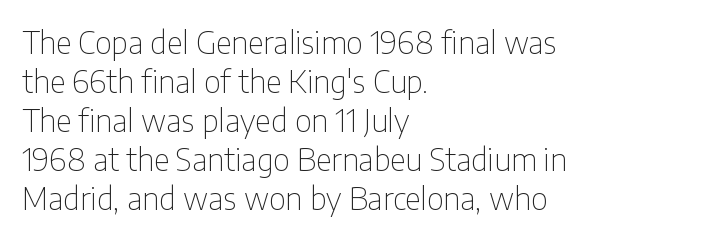
Every character sits straight up, as roman type does. The space between consecutive lines is moderate. No extra tracking has been applied to these lines. Words float on clear page, feet unadorned. Looks like regular typesetting: each glyph gets only the width it needs.
